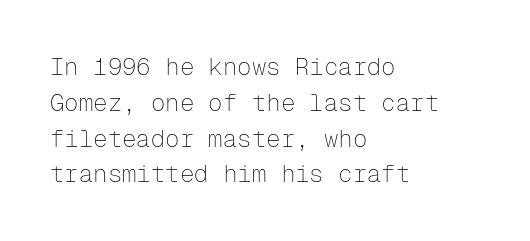
Q: Is the text bold? A: No.
Q: Is the text italic (slanted)? A: No, it is upright.
Q: Is the text underlined? A: No.
Q: How is the paragraph aligned? A: Left-aligned.
Q: Is the spacing between letters normal or unusually wide? A: Normal.
Q: Is the spacing between lines tight, normal or loose? A: Normal.
